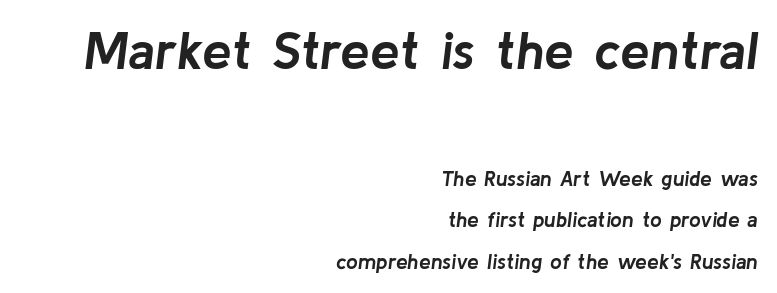
Q: Is the text bold? A: Yes.
Q: Is the text italic (slanted)? A: Yes, it leans right by about 8 degrees.
Q: Is the text underlined? A: No.
Q: How is the paragraph aligned? A: Right-aligned.
Q: Is the spacing between letters normal or unusually wide? A: Normal.
Q: Is the spacing between lines tight, normal or loose? A: Loose.
Q: Which block of text is set in a larger size, the first (top) or the second (bottom)? A: The first (top) one.
Q: Width (condensed, normal, or wide)? A: Normal.
Q: Stroke contrast? A: Low.
Q: x-height? A: Medium.
Q: Monospaced? A: No.
